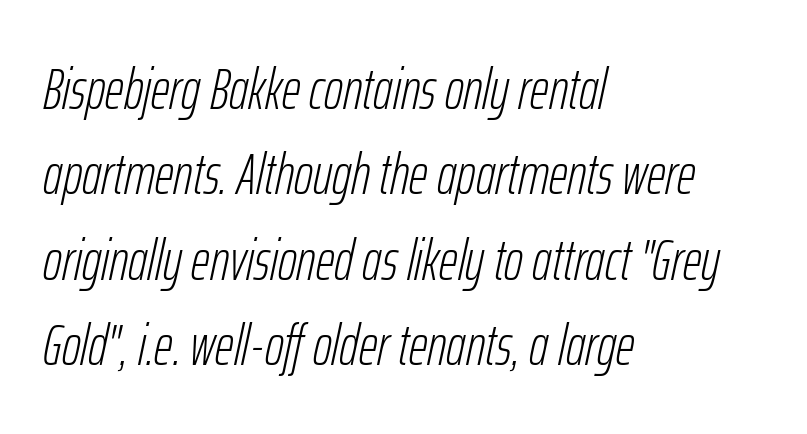
Weight: not bold — regular or lighter. Spacing verdict: proportional, widths tailored to each character. Leftover space on each line is placed entirely after the last word. One glance says typical: line gaps are just what's usual.
